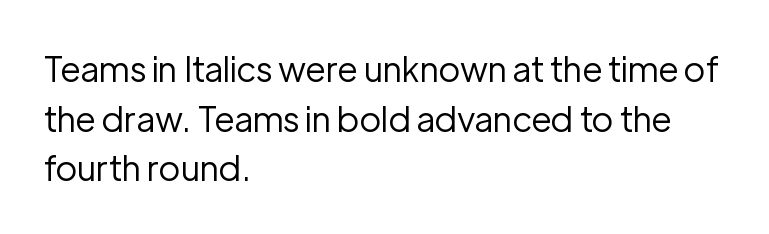
{"serif": "no", "italic": "no", "bold": "no", "weight": "regular", "width": "normal", "stroke_contrast": "low", "x_height": "medium", "monospaced": "no", "underline": "no", "align": "left", "line_spacing": "normal", "line_spacing_ratio": 1.42, "letter_spacing": "normal", "letter_spacing_em": 0.0, "glyph_px": 35}
